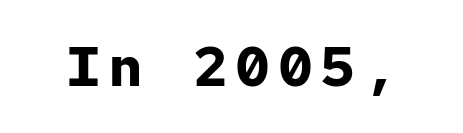
The image shows 55 px bold sans-serif type, upright, monospaced; set not underlined; low stroke contrast and a medium x-height.
